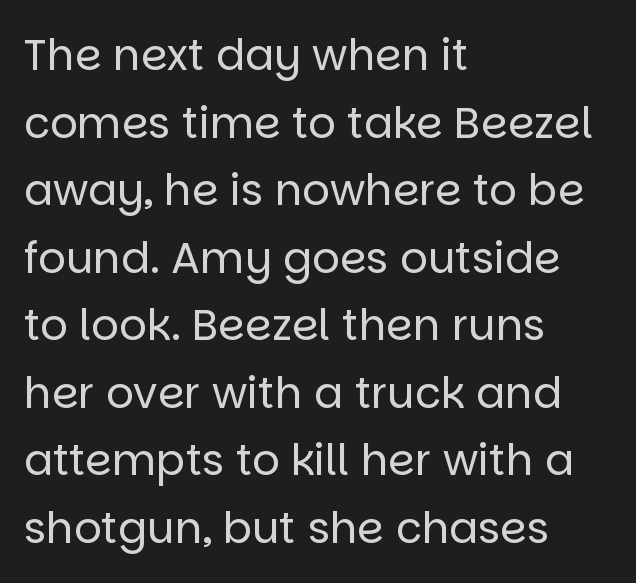
{"serif": "no", "italic": "no", "bold": "no", "weight": "regular", "width": "normal", "stroke_contrast": "low", "x_height": "large", "monospaced": "no", "underline": "no", "align": "left", "line_spacing": "normal", "line_spacing_ratio": 1.57, "letter_spacing": "normal", "letter_spacing_em": 0.0, "glyph_px": 43}
